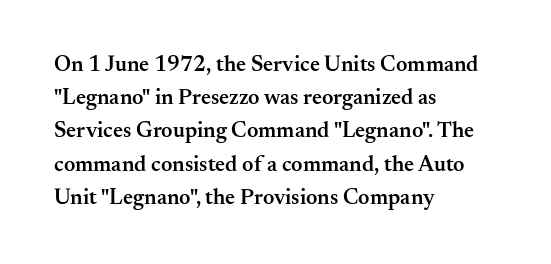
The words here are not underlined. Each new line begins a customary step beneath the previous one. These lines were composed using upright roman letters. In CSS terms this would be text-align: left. Compared with typical body copy, the letter spacing here is the same. This is the in-between weight designers call semibold or demi.
